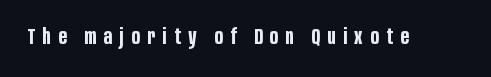
{"italic": "no", "bold": "yes", "underline": "no", "letter_spacing": "wide", "letter_spacing_em": 0.36, "glyph_px": 21}
